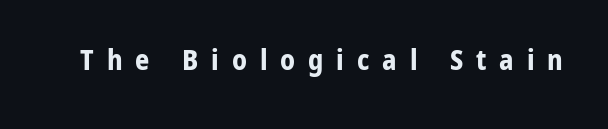
The image shows 28 px bold sans-serif type, upright; set unusually wide letter spacing (+0.46 em), not underlined; low stroke contrast and a medium x-height.
